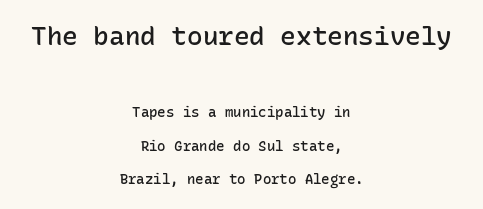
{"italic": "no", "bold": "semi", "underline": "no", "align": "center", "line_spacing": "loose", "line_spacing_ratio": 2.4, "letter_spacing": "normal", "letter_spacing_em": 0.0, "larger_block": "first", "size_ratio": 1.86, "glyph_px": 26}
